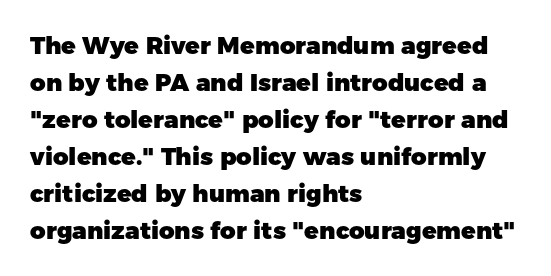
Q: Is the text bold? A: Yes.
Q: Is the text italic (slanted)? A: No, it is upright.
Q: Is the text underlined? A: No.
Q: How is the paragraph aligned? A: Left-aligned.
Q: Is the spacing between letters normal or unusually wide? A: Normal.
Q: Is the spacing between lines tight, normal or loose? A: Normal.
